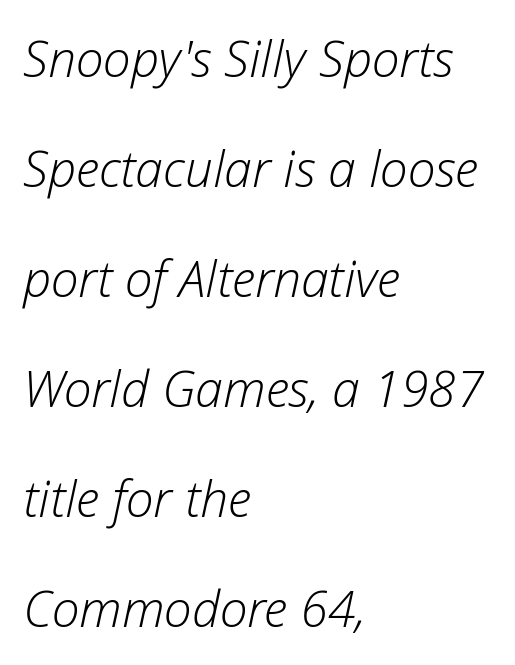
Q: Is the text bold? A: No.
Q: Is the text italic (slanted)? A: Yes, it leans right by about 12 degrees.
Q: Is the text underlined? A: No.
Q: How is the paragraph aligned? A: Left-aligned.
Q: Is the spacing between letters normal or unusually wide? A: Normal.
Q: Is the spacing between lines tight, normal or loose? A: Loose.
Q: Width (condensed, normal, or wide)? A: Normal.
Q: Stroke contrast? A: Low.
Q: x-height? A: Medium.
Q: Monospaced? A: No.
